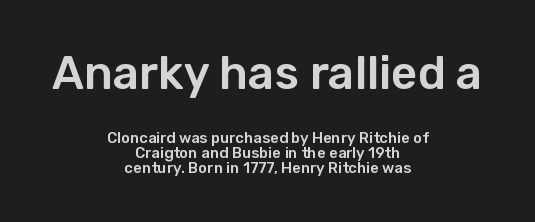
The image shows 46 px sans-serif type, upright; set centered, tight line spacing (1.0x), normal letter spacing, not underlined; the first (top) block is 3.07x larger; low stroke contrast and a medium x-height.
